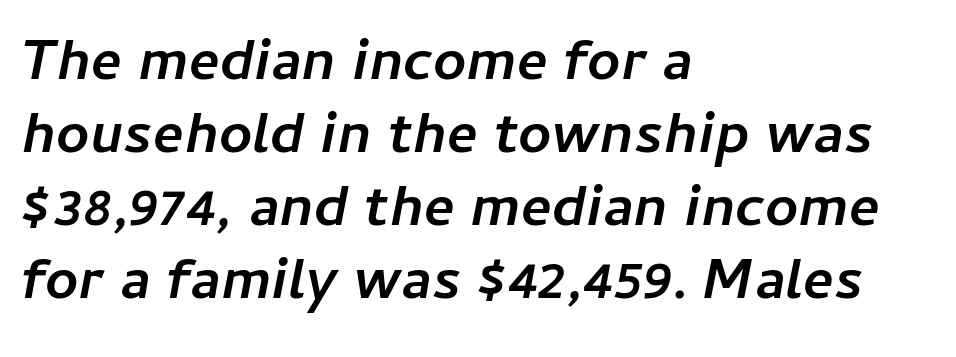
{"italic": "yes", "lean": "right", "slant_degrees": 11, "bold": "yes", "weight": "semibold", "width": "normal", "stroke_contrast": "low", "x_height": "medium", "monospaced": "no", "underline": "no", "align": "left", "line_spacing": "normal", "line_spacing_ratio": 1.26, "letter_spacing": "normal", "letter_spacing_em": 0.0, "glyph_px": 58}
